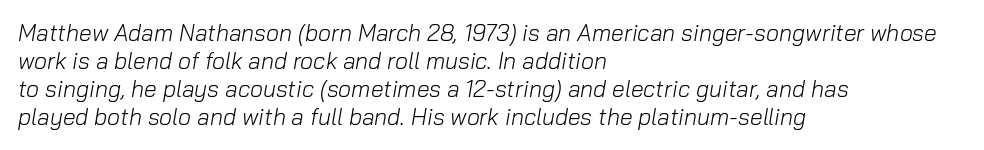
Students, note that the glyphs here touch the page at normal intervals. Plain, unruled lines of type. You can tell it's italic because the verticals aren't actually vertical. These lines stack with their left ends in a neat column. A light-to-regular cut is what we see here.
